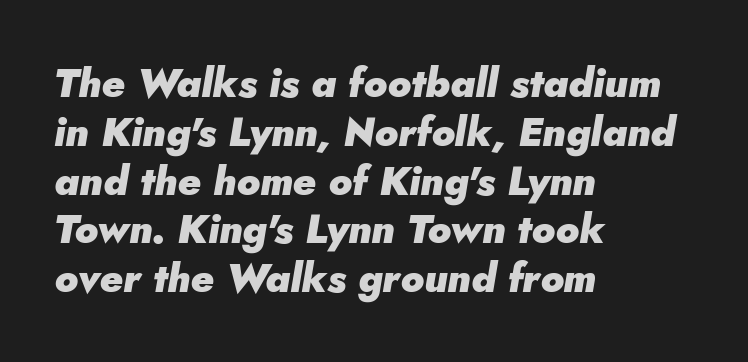
Q: Is the text bold? A: Yes.
Q: Is the text italic (slanted)? A: Yes, it leans right by about 5 degrees.
Q: Is the text underlined? A: No.
Q: How is the paragraph aligned? A: Left-aligned.
Q: Is the spacing between letters normal or unusually wide? A: Normal.
Q: Width (condensed, normal, or wide)? A: Normal.
Q: Stroke contrast? A: Low.
Q: x-height? A: Small.
Q: Monospaced? A: No.
